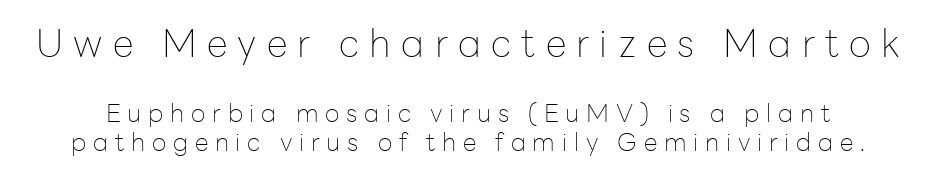
{"serif": "no", "italic": "no", "bold": "no", "weight": "thin", "width": "normal", "stroke_contrast": "low", "x_height": "medium", "monospaced": "no", "underline": "no", "line_spacing_ratio": 1.17, "letter_spacing": "wide", "letter_spacing_em": 0.27, "larger_block": "first", "size_ratio": 1.52, "glyph_px": 38}
